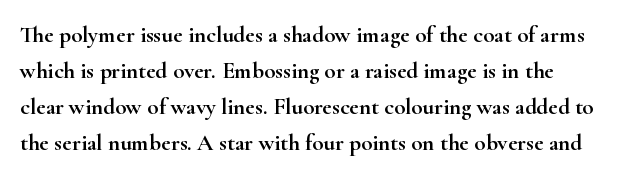
The zone under the glyphs is completely vacant. The rows are spaced the way most documents space them. This is the regular roman posture of the typeface. The letterforms sit shoulder to shoulder at normal distance.
